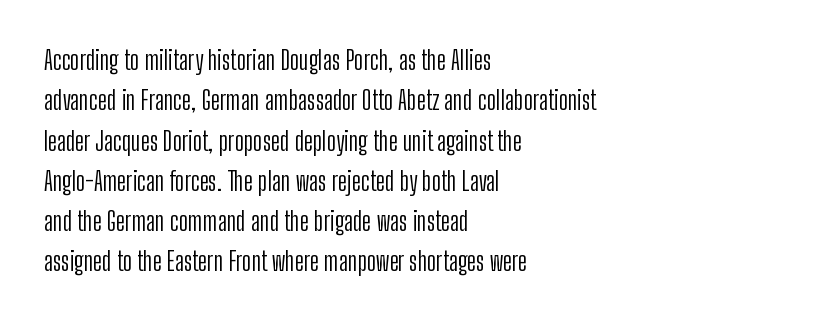
Check the space under the baseline: it is left empty. The type sits square on the baseline with zero lean. Line spacing here is normal. Casual observation: everything's shoved over to the left. Honestly, the letter spacing is just normal — you wouldn't notice it.
